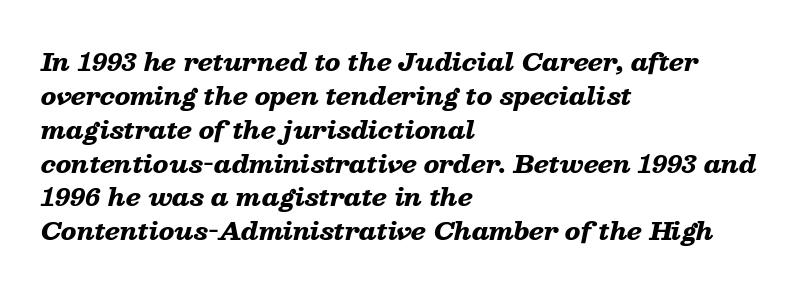
The image shows 24 px bold type, italic (leaning right); set left-aligned, normal line spacing (1.41x), normal letter spacing, not underlined.
